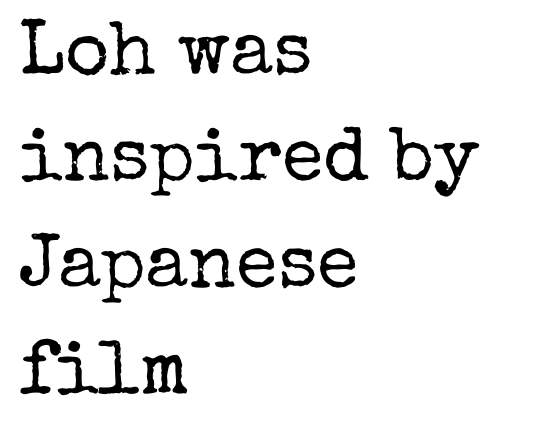
Q: Is the text bold? A: No.
Q: Is the text italic (slanted)? A: No, it is upright.
Q: Is the typeface a serif or a sans-serif typeface? A: Serif.
Q: Is the text underlined? A: No.
Q: How is the paragraph aligned? A: Left-aligned.
Q: Is the spacing between letters normal or unusually wide? A: Normal.
Q: Is the spacing between lines tight, normal or loose? A: Normal.
Q: Width (condensed, normal, or wide)? A: Normal.
Q: Stroke contrast? A: Low.
Q: x-height? A: Medium.
Q: Monospaced? A: No.
